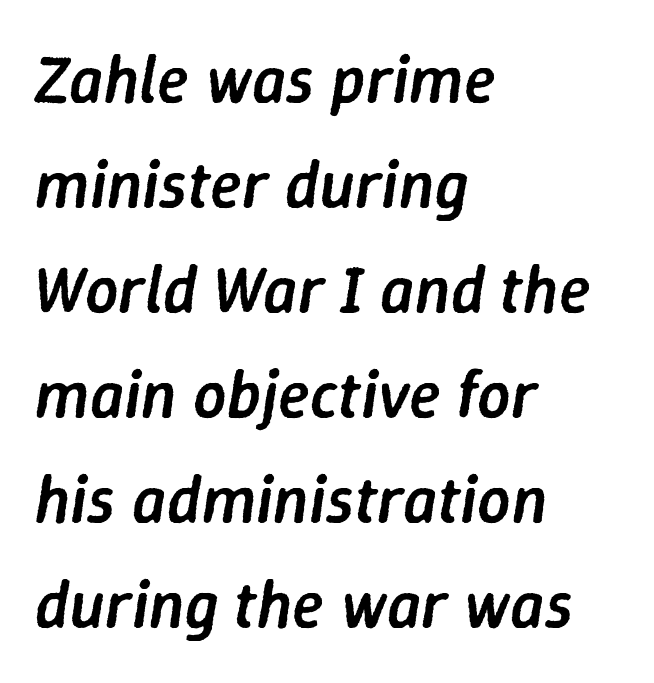
Q: Is the text bold? A: Semi-bold.
Q: Is the text italic (slanted)? A: Yes, it leans right by about 9 degrees.
Q: Is the text underlined? A: No.
Q: How is the paragraph aligned? A: Left-aligned.
Q: Is the spacing between letters normal or unusually wide? A: Normal.
Q: Is the spacing between lines tight, normal or loose? A: Normal.
Q: Width (condensed, normal, or wide)? A: Normal.
Q: Stroke contrast? A: Low.
Q: x-height? A: Medium.
Q: Monospaced? A: No.
